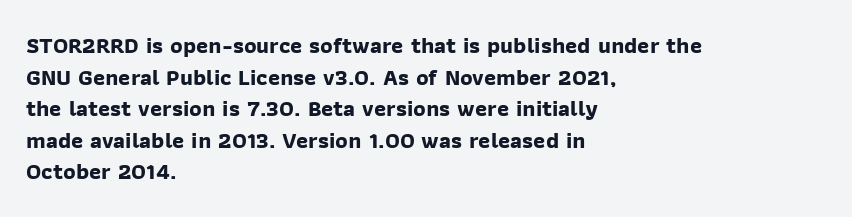
Q: Is the text bold? A: Yes.
Q: Is the text underlined? A: No.
Q: How is the paragraph aligned? A: Left-aligned.
Q: Is the spacing between letters normal or unusually wide? A: Normal.
Q: Is the spacing between lines tight, normal or loose? A: Normal.
